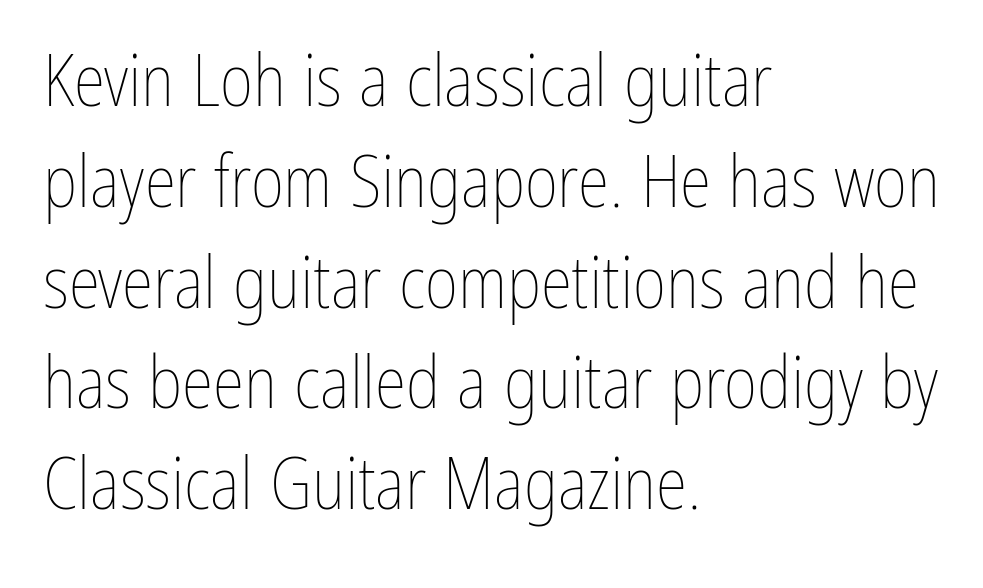
Q: Is the text bold? A: No.
Q: Is the text italic (slanted)? A: No, it is upright.
Q: Is the text underlined? A: No.
Q: How is the paragraph aligned? A: Left-aligned.
Q: Is the spacing between letters normal or unusually wide? A: Normal.
Q: Is the spacing between lines tight, normal or loose? A: Normal.
Q: Width (condensed, normal, or wide)? A: Condensed.
Q: Stroke contrast? A: Low.
Q: x-height? A: Medium.
Q: Monospaced? A: No.
